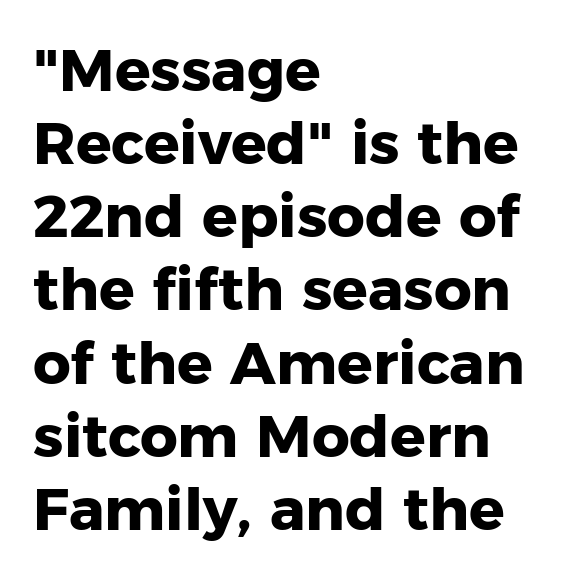
{"serif": "no", "italic": "no", "bold": "yes", "weight": "heavy", "width": "normal", "stroke_contrast": "low", "x_height": "medium", "monospaced": "no", "underline": "no", "align": "left", "line_spacing_ratio": 1.24, "letter_spacing": "normal", "letter_spacing_em": 0.0, "glyph_px": 59}
